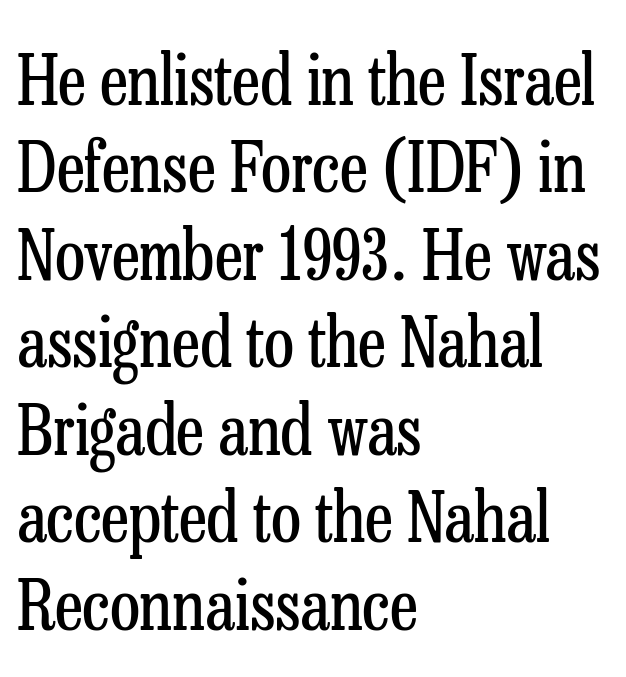
Q: Is the text bold? A: No.
Q: Is the text italic (slanted)? A: No, it is upright.
Q: Is the typeface a serif or a sans-serif typeface? A: Serif.
Q: Is the text underlined? A: No.
Q: How is the paragraph aligned? A: Left-aligned.
Q: Is the spacing between letters normal or unusually wide? A: Normal.
Q: Is the spacing between lines tight, normal or loose? A: Normal.
Q: Width (condensed, normal, or wide)? A: Condensed.
Q: Stroke contrast? A: Low.
Q: x-height? A: Medium.
Q: Monospaced? A: No.
